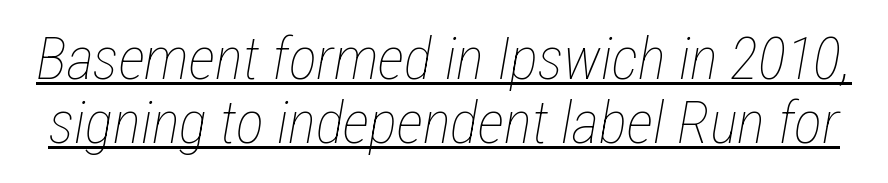
{"italic": "yes", "lean": "right", "slant_degrees": 12, "bold": "no", "weight": "thin", "width": "condensed", "stroke_contrast": "low", "x_height": "medium", "monospaced": "no", "underline": "yes", "line_spacing": "tight", "line_spacing_ratio": 1.09, "letter_spacing": "normal", "letter_spacing_em": 0.0, "glyph_px": 59}
